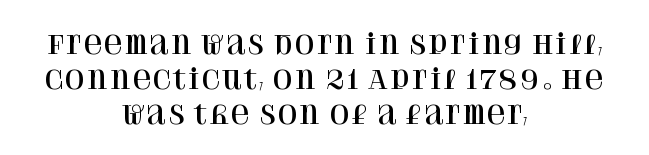
Short and long lines alike share a common midpoint. Characters remain perfectly vertical along every line. You could call the tracking neutral — neither tight nor loose. Check the space under the baseline: it is left empty.
